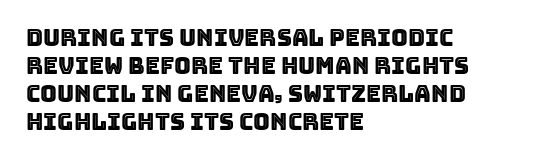
Q: Is the text italic (slanted)? A: No, it is upright.
Q: Is the text underlined? A: No.
Q: How is the paragraph aligned? A: Left-aligned.
Q: Is the spacing between letters normal or unusually wide? A: Normal.
